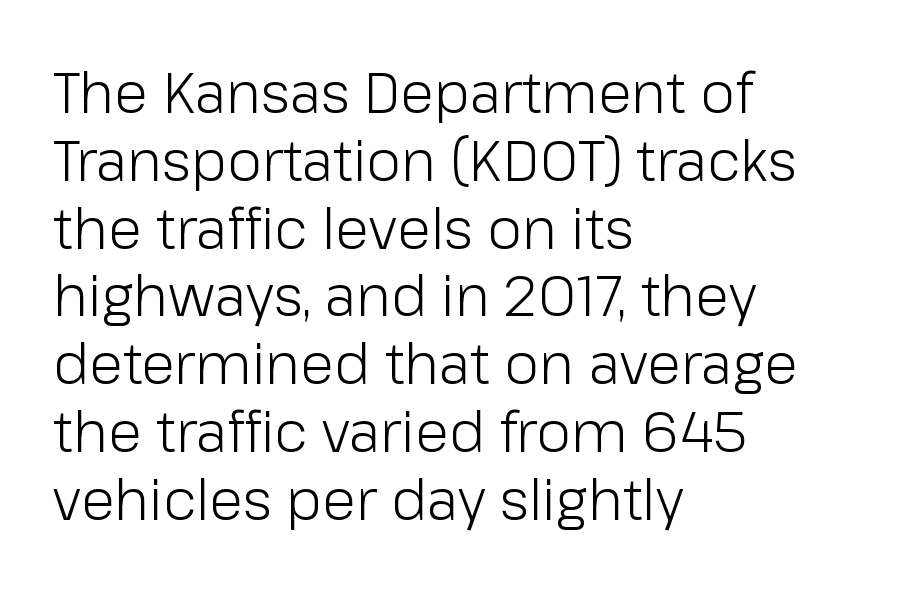
{"serif": "no", "italic": "no", "bold": "no", "weight": "light", "width": "normal", "stroke_contrast": "low", "x_height": "medium", "monospaced": "no", "underline": "no", "align": "left", "line_spacing_ratio": 1.21, "letter_spacing": "normal", "letter_spacing_em": 0.0, "glyph_px": 56}
